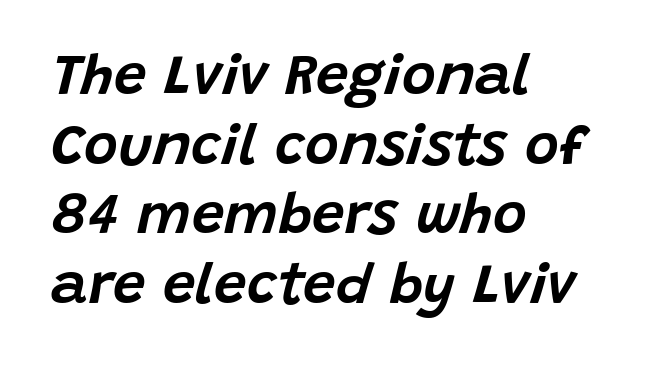
The image shows 58 px text type, italic (leaning right); set left-aligned, line spacing 1.2x, normal letter spacing, not underlined; low stroke contrast and a large x-height.
